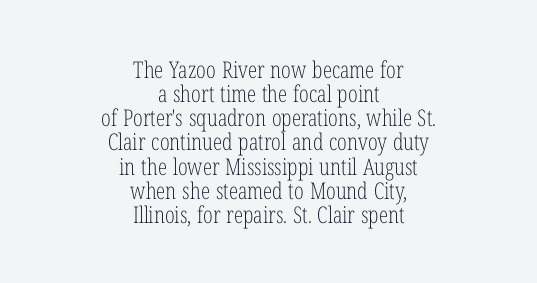
{"italic": "no", "bold": "no", "underline": "no", "align": "center", "line_spacing": "tight", "line_spacing_ratio": 1.05, "letter_spacing": "normal", "letter_spacing_em": 0.0, "glyph_px": 23}
